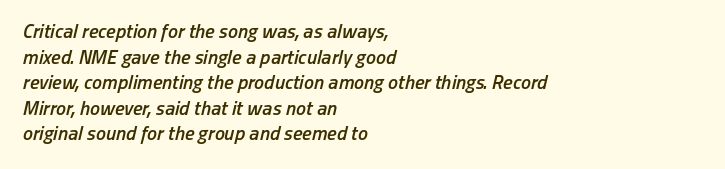
The designer left line spacing at the default. Is the type slanted? Yes — the strokes lean at a clear angle. Here the glyphs are tracked normally, forming tight word shapes. One-word summary of the alignment: left. Each glyph is drawn with semibold strokes, heavier than normal yet not fully bold.
